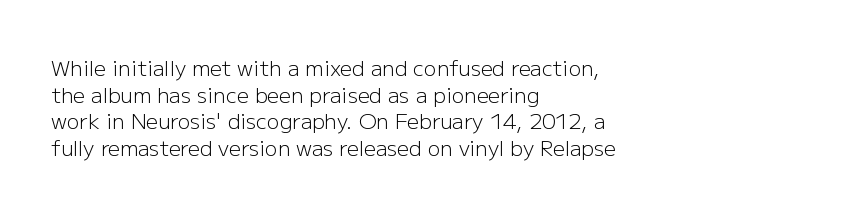
Summary of weight: not heavy and not bold. The vertical gap from one line to the next is medium. The type is set solid horizontally, with unmodified tracking. No italicization has been applied; the sample stays upright. The paragraph shown leans on its left margin. The gap between lines stays unmarked.
